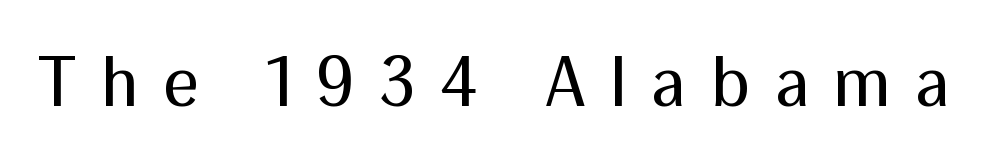
The image shows 71 px regular-weight sans-serif type, upright; set unusually wide letter spacing (+0.34 em), not underlined; medium stroke contrast and a medium x-height.
